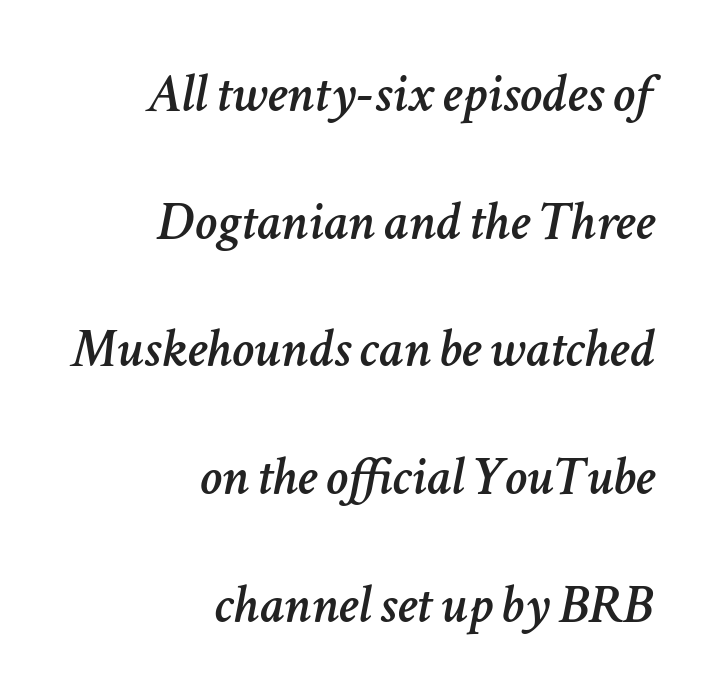
{"italic": "yes", "lean": "right", "slant_degrees": 11, "width": "normal", "stroke_contrast": "low", "x_height": "medium", "monospaced": "no", "underline": "no", "align": "right", "line_spacing": "loose", "line_spacing_ratio": 2.28, "letter_spacing": "normal", "letter_spacing_em": 0.0, "glyph_px": 56}
